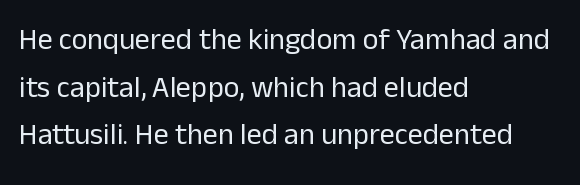
{"serif": "no", "italic": "no", "bold": "no", "weight": "regular", "width": "normal", "stroke_contrast": "low", "x_height": "medium", "monospaced": "no", "underline": "no", "align": "left", "line_spacing": "normal", "line_spacing_ratio": 1.59, "letter_spacing": "normal", "letter_spacing_em": 0.0, "glyph_px": 30}
